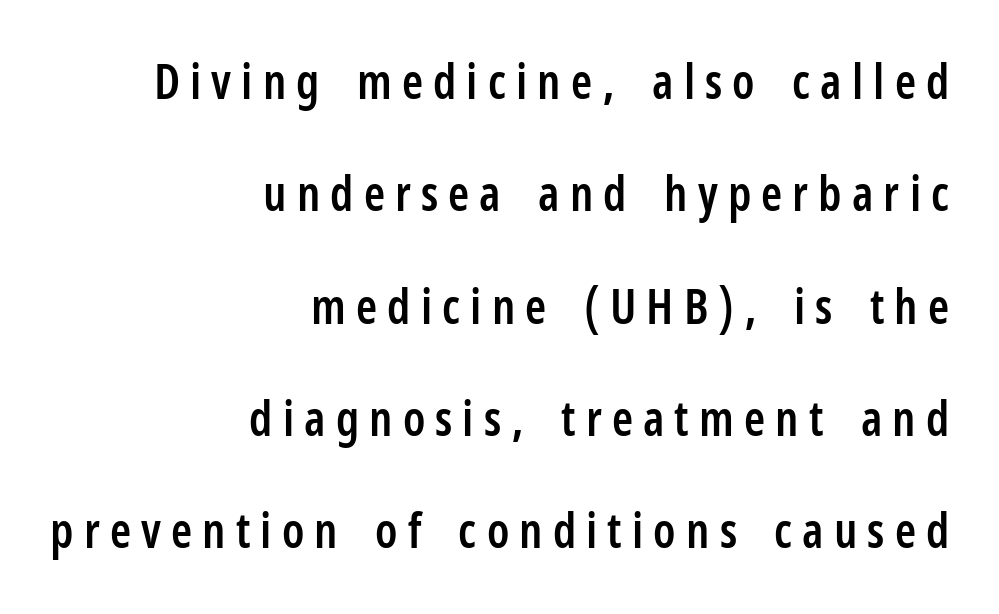
The image shows 48 px semibold, condensed sans-serif type, upright; set right-aligned, loose line spacing (2.34x), unusually wide letter spacing (+0.21 em), not underlined; low stroke contrast and a medium x-height.
